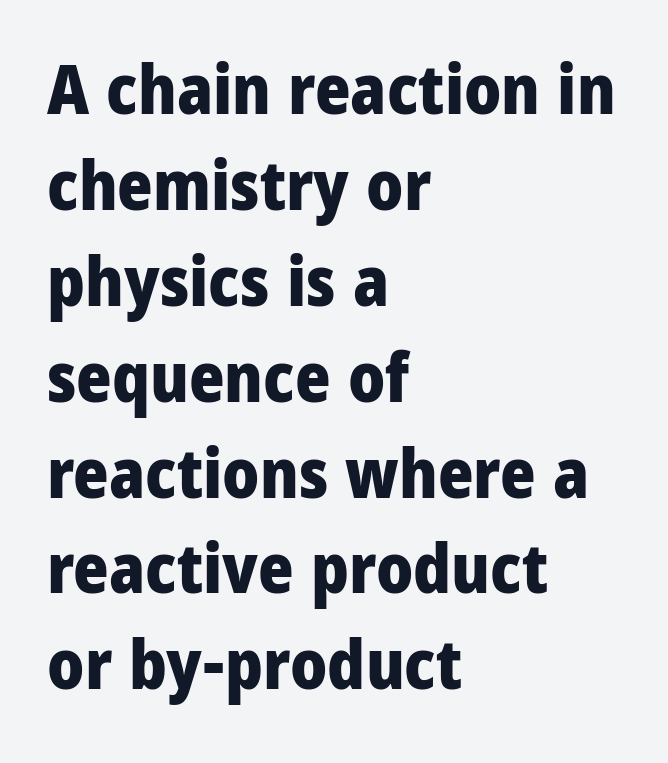
Q: Is the text bold? A: Yes.
Q: Is the text italic (slanted)? A: No, it is upright.
Q: Is the typeface a serif or a sans-serif typeface? A: Sans-serif.
Q: Is the text underlined? A: No.
Q: How is the paragraph aligned? A: Left-aligned.
Q: Is the spacing between letters normal or unusually wide? A: Normal.
Q: Is the spacing between lines tight, normal or loose? A: Normal.
Q: Width (condensed, normal, or wide)? A: Condensed.
Q: Stroke contrast? A: Low.
Q: x-height? A: Large.
Q: Monospaced? A: No.
